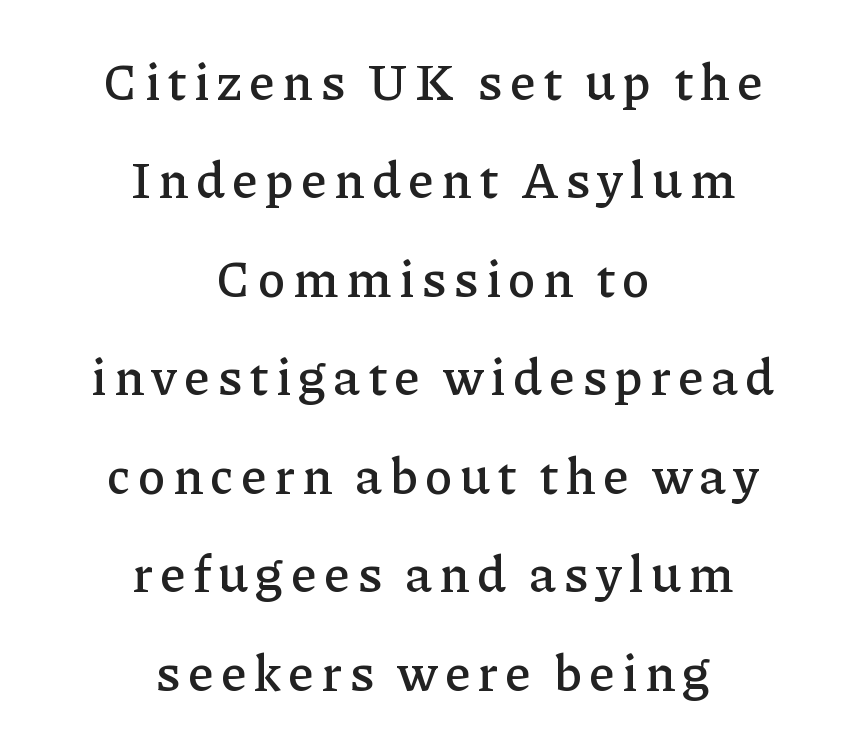
The zone under the glyphs is completely vacant. This is the regular roman posture of the typeface. Line starts and ends both wander, symmetrically. Leading: increased.
